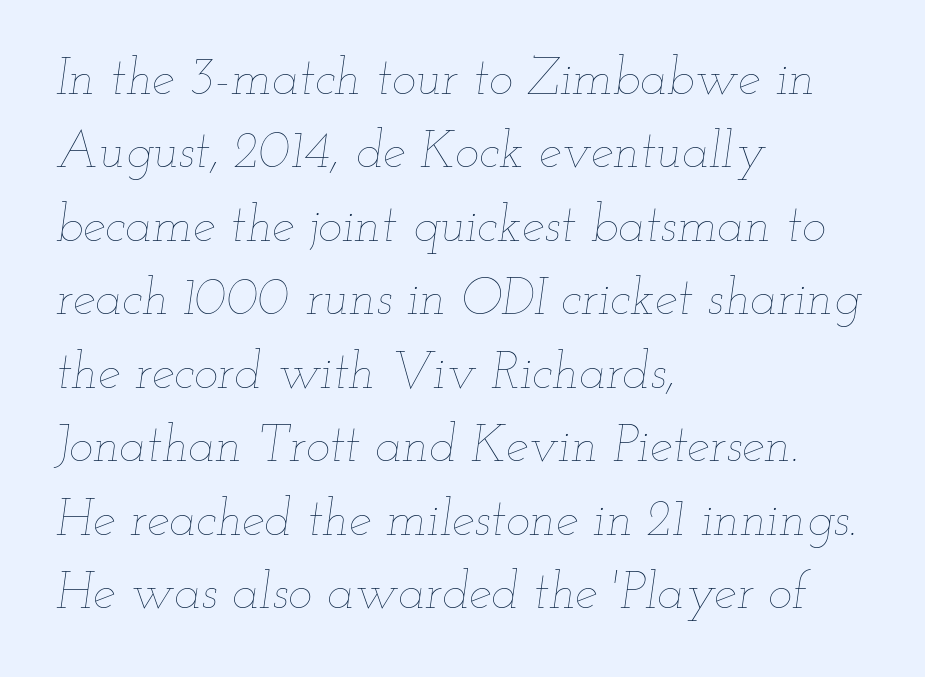
Do the characters align in a grid? No, the font is proportional. On a weight scale, this lands at 450 or below. The ragged edge is on the right, which tells us the setting is flush left. Default kerning and tracking; the words read as compact shapes.
